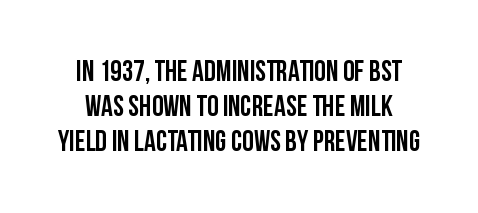
No feet cap the strokes, marking this as sans-serif type. Clear beneath every line of the passage. Letter spacing: default. Italic: no, the glyphs are upright roman.
